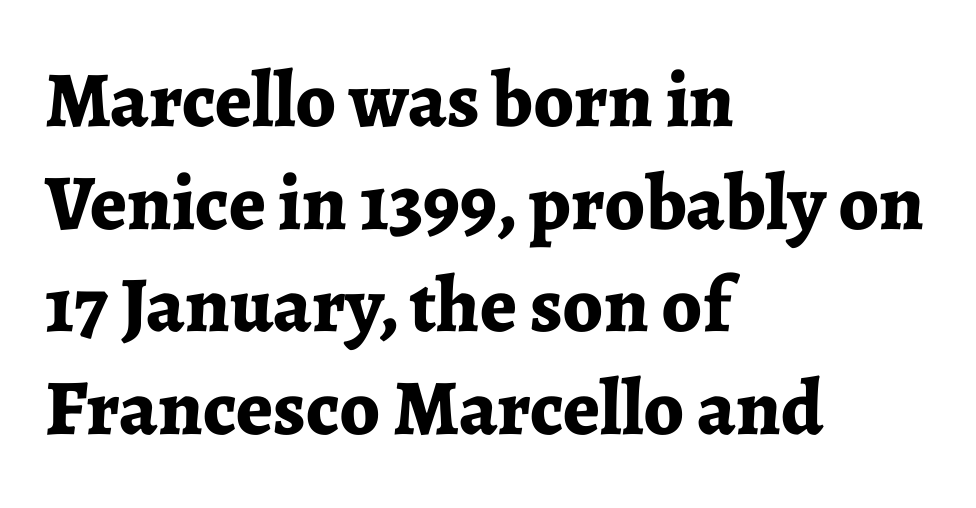
Q: Is the text bold? A: Yes.
Q: Is the text italic (slanted)? A: No, it is upright.
Q: Is the typeface a serif or a sans-serif typeface? A: Serif.
Q: Is the text underlined? A: No.
Q: How is the paragraph aligned? A: Left-aligned.
Q: Is the spacing between letters normal or unusually wide? A: Normal.
Q: Is the spacing between lines tight, normal or loose? A: Normal.
Q: Width (condensed, normal, or wide)? A: Normal.
Q: Stroke contrast? A: Low.
Q: x-height? A: Medium.
Q: Monospaced? A: No.
